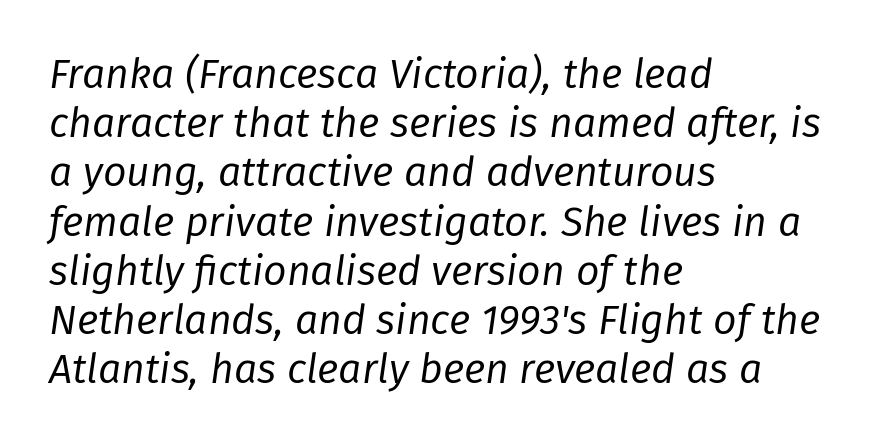
Has an underline been added? It has not. A classic flush-left, rag-right setting is used for this passage. Stems here are at most as thick as an everyday book face. Proportional: the letters do not fall into vertical columns. The lettering tilts uniformly, giving the passage an italic look.
